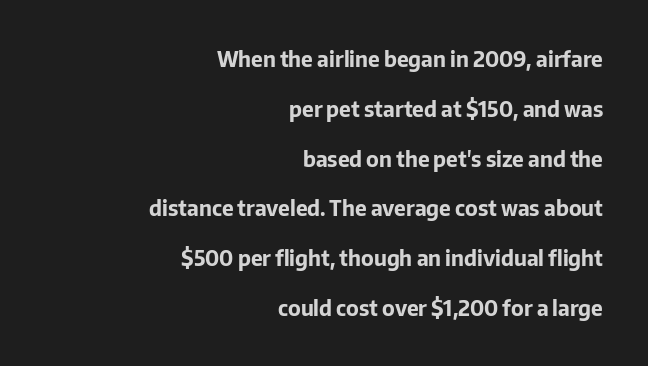
The image shows 21 px bold type, upright; set right-aligned, loose line spacing (2.37x), normal letter spacing, not underlined.
